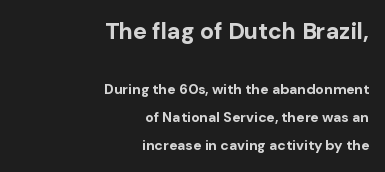
Horizontally, the lines are justified to the trailing edge only. Large over small — that's the arrangement of the two blocks here. Just letters on the line, the space beneath them empty. Posture: upright roman. A dark, heavy texture on the line: the type is bold.
